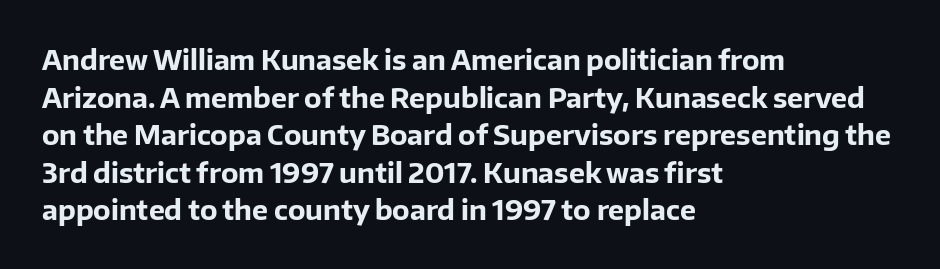
Its strokes are broad and dark, the hallmark of bold type. The letterforms sit shoulder to shoulder at normal distance. Horizontal alignment here is leftward, the default for most running prose. Each new line begins a customary step beneath the previous one. Has an underline been added? It has not. Characters remain perfectly vertical along every line.
